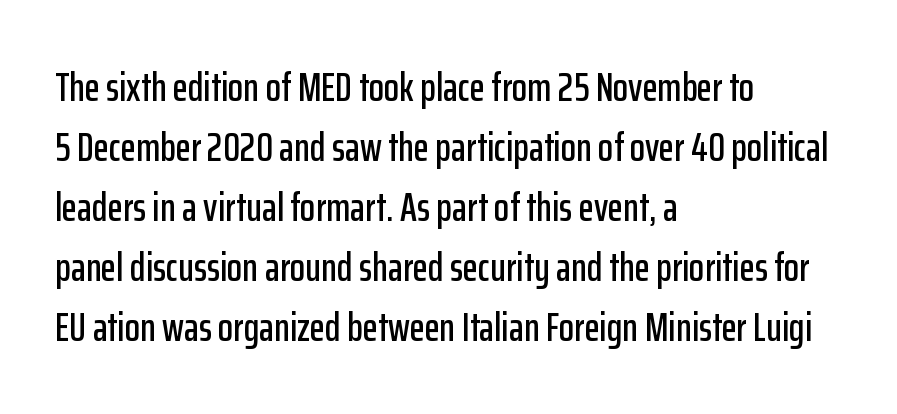
Q: Is the text italic (slanted)? A: No, it is upright.
Q: Is the typeface a serif or a sans-serif typeface? A: Sans-serif.
Q: Is the text underlined? A: No.
Q: How is the paragraph aligned? A: Left-aligned.
Q: Is the spacing between letters normal or unusually wide? A: Normal.
Q: Is the spacing between lines tight, normal or loose? A: Normal.
Q: Width (condensed, normal, or wide)? A: Condensed.
Q: Stroke contrast? A: Low.
Q: x-height? A: Medium.
Q: Monospaced? A: No.
